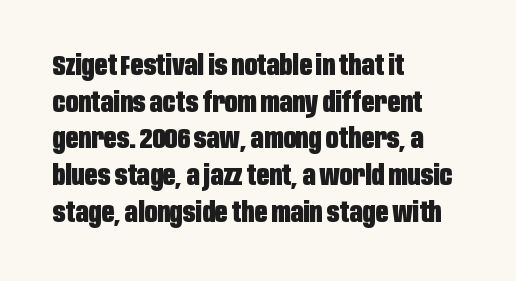
Q: Is the text bold? A: Yes.
Q: Is the text italic (slanted)? A: No, it is upright.
Q: Is the typeface a serif or a sans-serif typeface? A: Sans-serif.
Q: Is the text underlined? A: No.
Q: How is the paragraph aligned? A: Left-aligned.
Q: Is the spacing between letters normal or unusually wide? A: Normal.
Q: Is the spacing between lines tight, normal or loose? A: Normal.
Q: Width (condensed, normal, or wide)? A: Condensed.
Q: Stroke contrast? A: Low.
Q: x-height? A: Large.
Q: Monospaced? A: No.
